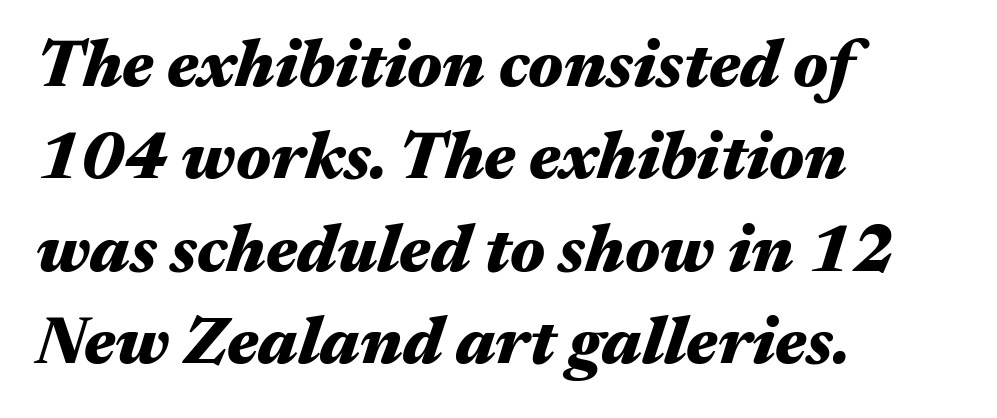
Is the type slanted? Yes — the strokes lean at a clear angle. Plain, unruled lines of type. The vertical gap from one line to the next is medium. Bold? Absolutely — the strokes are thick and heavy. Looks like regular typesetting: each glyph gets only the width it needs. If you drew a ruler down the left edge, every line would touch it.
